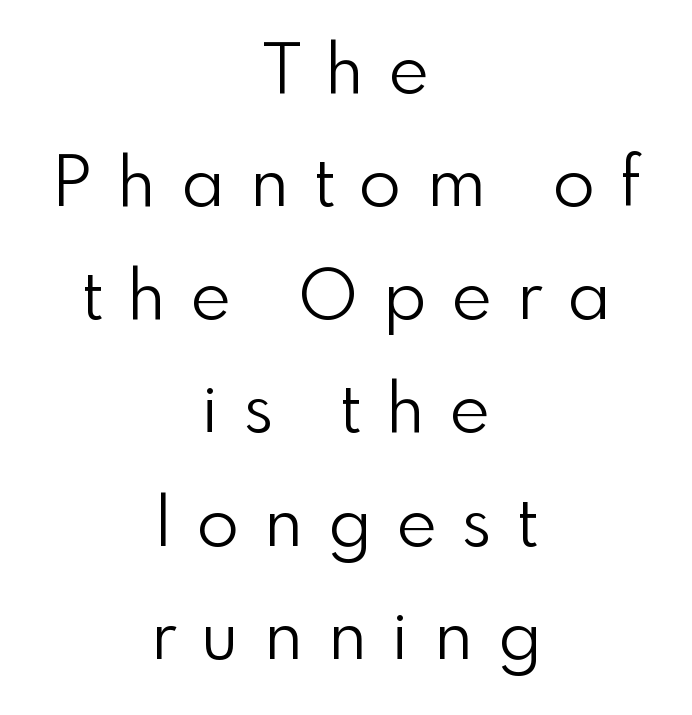
The typesetting does not lean heavy: it is not bold. Descenders hang freely into open space. The letters are spread apart with noticeably loose tracking. Is the block centered? Yes — each line is placed symmetrically about the middle.
